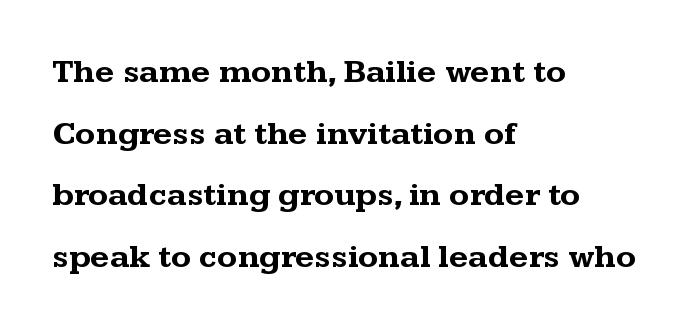
Beneath every word, the page is bare. Line starts are locked; line ends wander. Think of a printed novel: that variable character pitch is what you see here. Characters follow at the spacing the type designer built in. Ascenders rise straight up at ninety degrees. Heavy, bold letterforms.
